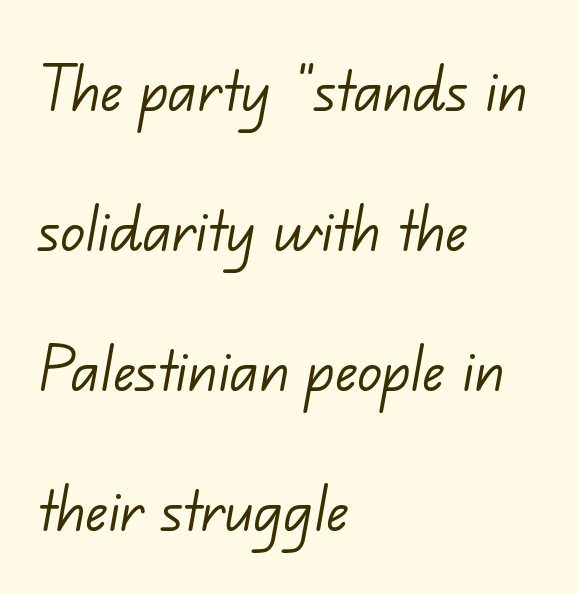
Q: Is the text bold? A: No.
Q: Is the typeface a serif or a sans-serif typeface? A: Sans-serif.
Q: Is the text underlined? A: No.
Q: How is the paragraph aligned? A: Left-aligned.
Q: Is the spacing between letters normal or unusually wide? A: Normal.
Q: Width (condensed, normal, or wide)? A: Normal.
Q: Stroke contrast? A: Low.
Q: x-height? A: Small.
Q: Monospaced? A: No.
